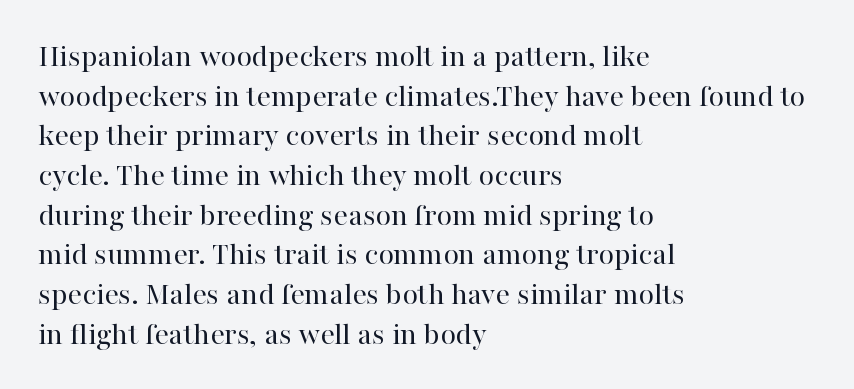
Q: Is the text bold? A: No.
Q: Is the text italic (slanted)? A: No, it is upright.
Q: Is the typeface a serif or a sans-serif typeface? A: Serif.
Q: Is the text underlined? A: No.
Q: How is the paragraph aligned? A: Left-aligned.
Q: Is the spacing between letters normal or unusually wide? A: Normal.
Q: Width (condensed, normal, or wide)? A: Normal.
Q: Stroke contrast? A: High.
Q: x-height? A: Medium.
Q: Monospaced? A: No.
